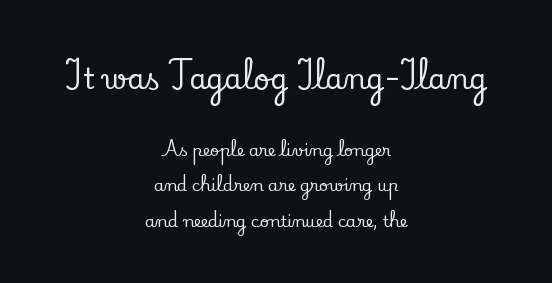
Scale decreases going downward across the two blocks. This rendering employs a face with finishing strokes, i.e., a serif. Here the designer chose a conventional face with non-uniform glyph widths. Compared with a flush-left layout, this one balances lines on the center instead. One glance says open: line gaps are wider than usual. Posture: upright roman.
